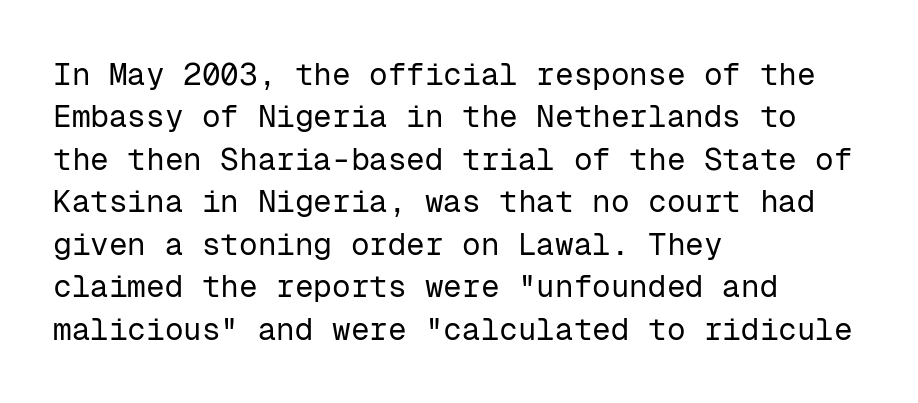
Casual observation: everything's shoved over to the left. Type style note: lacks serifs. Vertically, the passage feels balanced, rows spaced as you'd expect. You could count columns in this text — the font is strictly monospaced. Each stroke keeps to a modest, everyday thickness or less.
